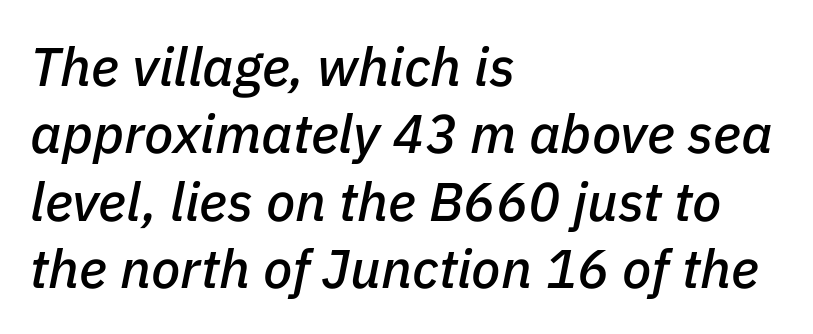
Q: Is the text italic (slanted)? A: Yes, it leans right by about 11 degrees.
Q: Is the text underlined? A: No.
Q: How is the paragraph aligned? A: Left-aligned.
Q: Is the spacing between letters normal or unusually wide? A: Normal.
Q: Is the spacing between lines tight, normal or loose? A: Normal.
Q: Width (condensed, normal, or wide)? A: Normal.
Q: Stroke contrast? A: Low.
Q: x-height? A: Medium.
Q: Monospaced? A: No.
